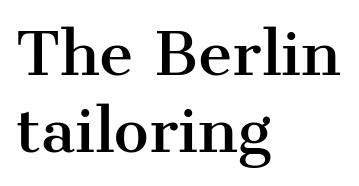
The image shows 59 px serif type, upright; set left-aligned, normal line spacing (1.31x), normal letter spacing, not underlined; medium stroke contrast and a medium x-height.
